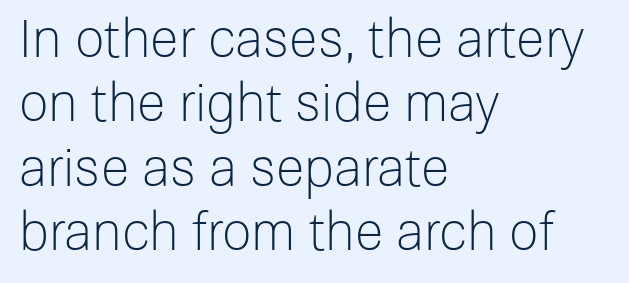
Looks like regular typesetting: each glyph gets only the width it needs. Does extra space separate the letters? No, they use regular spacing. The glyphs in this specimen are sans serif. The letterforms sit at book weight or below. These lines are set flush left with a ragged right edge.
